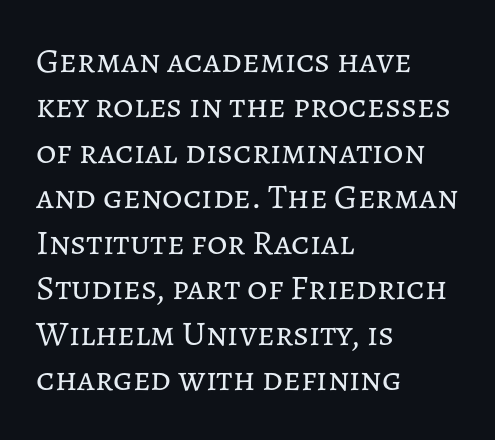
{"italic": "no", "bold": "no", "weight": "regular", "width": "normal", "stroke_contrast": "low", "x_height": "medium", "monospaced": "no", "underline": "no", "align": "left", "line_spacing": "normal", "line_spacing_ratio": 1.3, "letter_spacing": "normal", "letter_spacing_em": 0.0, "glyph_px": 35}
